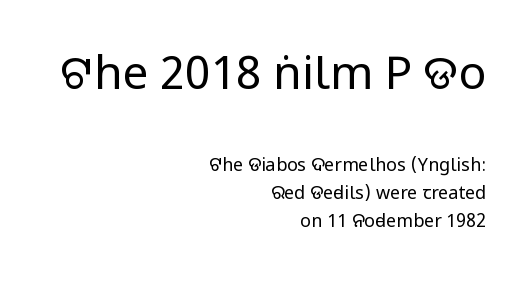
The image shows 46 px regular-weight, condensed sans-serif type, upright; set right-aligned, normal line spacing (1.55x), normal letter spacing, not underlined; the first (top) block is 2.56x larger; low stroke contrast and a large x-height.
